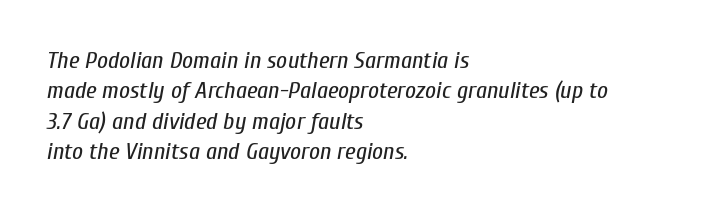
{"italic": "yes", "lean": "right", "slant_degrees": 10, "bold": "no", "underline": "no", "align": "left", "line_spacing": "normal", "line_spacing_ratio": 1.27, "letter_spacing": "normal", "letter_spacing_em": 0.0, "glyph_px": 24}
